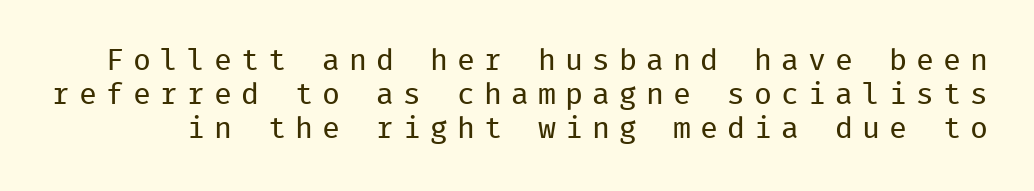
{"serif": "no", "italic": "no", "bold": "no", "weight": "regular", "width": "normal", "stroke_contrast": "low", "x_height": "medium", "monospaced": "yes", "underline": "no", "line_spacing": "tight", "line_spacing_ratio": 1.13, "letter_spacing": "wide", "letter_spacing_em": 0.3, "glyph_px": 30}
